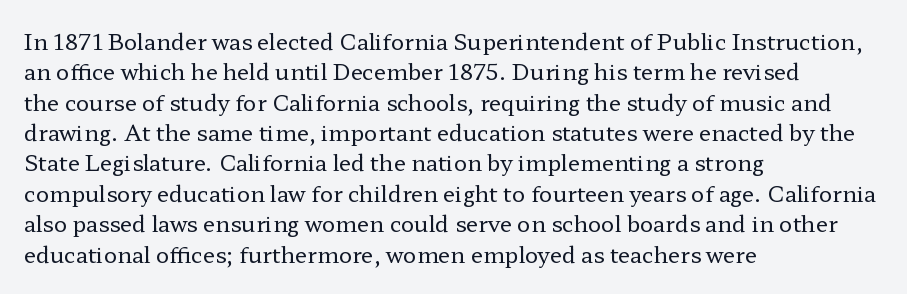
{"italic": "no", "bold": "no", "underline": "no", "align": "left", "line_spacing": "normal", "line_spacing_ratio": 1.38, "letter_spacing": "normal", "letter_spacing_em": 0.0, "glyph_px": 22}
